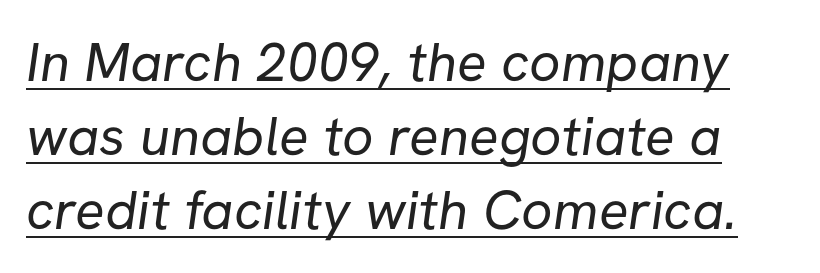
This sample uses plain, unmodified letter spacing. The space between consecutive lines is moderate. The face used here is proportionally spaced, like ordinary book or web type. A baseline rule has been typeset under these characters. Stroke thickness stays within the range of a standard reading face or lighter.
